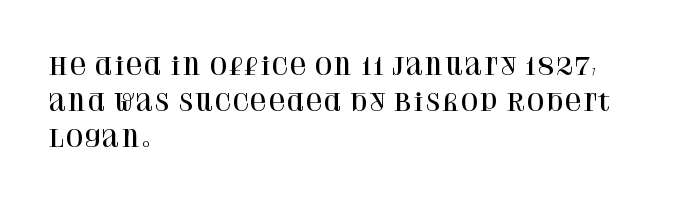
The image shows 23 px text type, upright; set left-aligned, normal line spacing (1.57x), normal letter spacing, not underlined.
